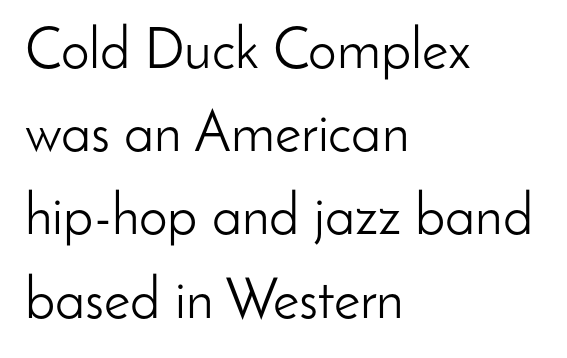
Q: Is the text bold? A: No.
Q: Is the text italic (slanted)? A: No, it is upright.
Q: Is the typeface a serif or a sans-serif typeface? A: Sans-serif.
Q: Is the text underlined? A: No.
Q: How is the paragraph aligned? A: Left-aligned.
Q: Is the spacing between letters normal or unusually wide? A: Normal.
Q: Is the spacing between lines tight, normal or loose? A: Normal.
Q: Width (condensed, normal, or wide)? A: Normal.
Q: Stroke contrast? A: Low.
Q: x-height? A: Small.
Q: Monospaced? A: No.
